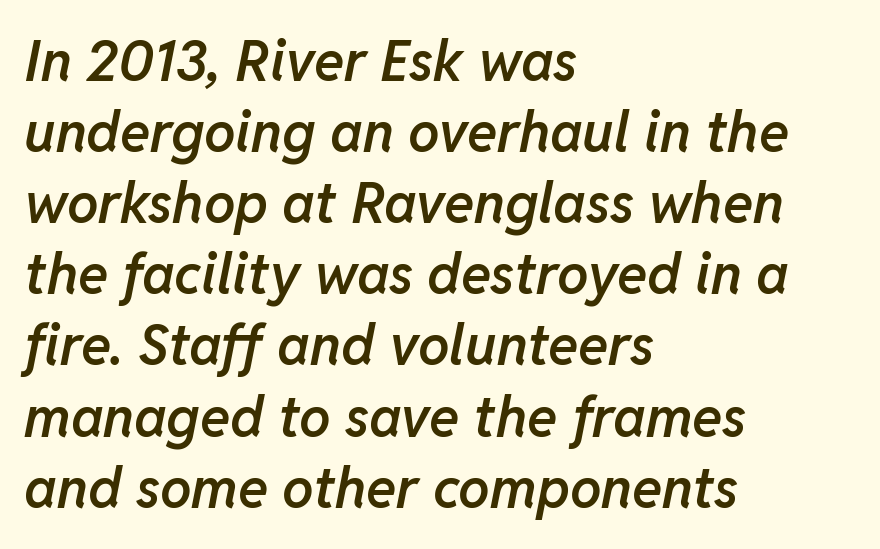
Q: Is the text bold? A: Semi-bold.
Q: Is the text italic (slanted)? A: Yes, it leans right by about 11 degrees.
Q: Is the text underlined? A: No.
Q: How is the paragraph aligned? A: Left-aligned.
Q: Is the spacing between letters normal or unusually wide? A: Normal.
Q: Is the spacing between lines tight, normal or loose? A: Normal.
Q: Width (condensed, normal, or wide)? A: Normal.
Q: Stroke contrast? A: Low.
Q: x-height? A: Medium.
Q: Monospaced? A: No.
